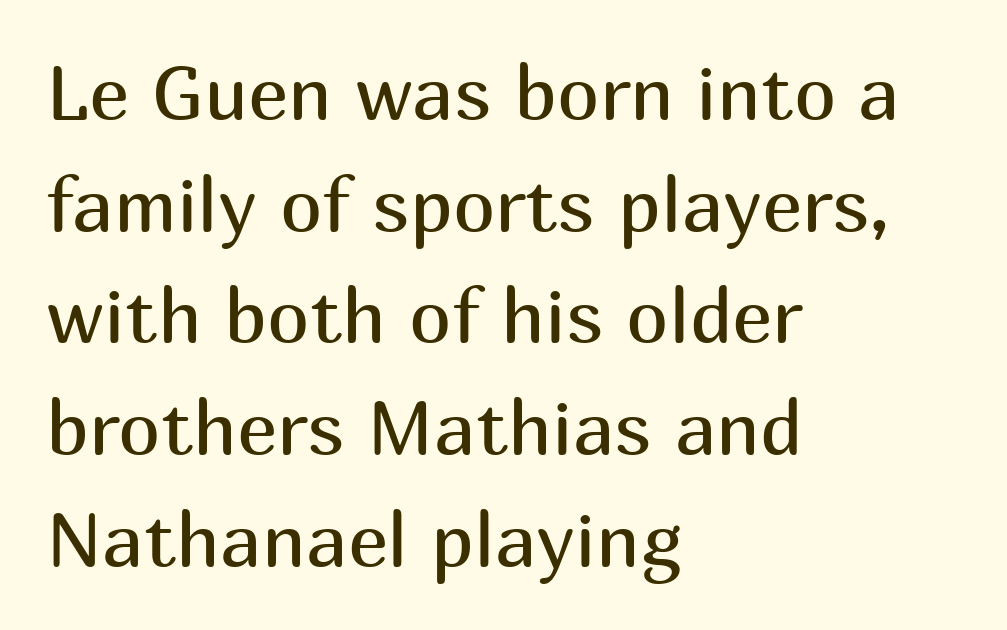
The image shows 76 px regular-weight sans-serif type, upright; set left-aligned, normal line spacing (1.47x), normal letter spacing, not underlined; medium stroke contrast and a medium x-height.
